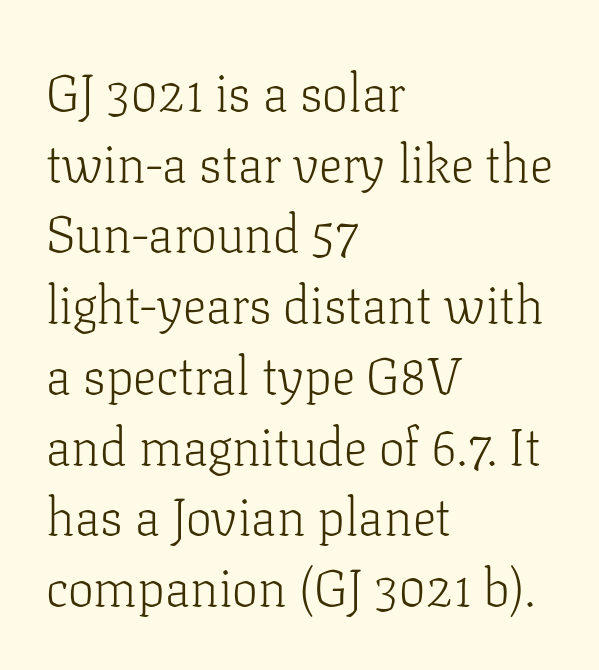
Q: Is the text bold? A: No.
Q: Is the text italic (slanted)? A: No, it is upright.
Q: Is the typeface a serif or a sans-serif typeface? A: Serif.
Q: Is the text underlined? A: No.
Q: How is the paragraph aligned? A: Left-aligned.
Q: Is the spacing between letters normal or unusually wide? A: Normal.
Q: Is the spacing between lines tight, normal or loose? A: Normal.
Q: Width (condensed, normal, or wide)? A: Normal.
Q: Stroke contrast? A: Low.
Q: x-height? A: Medium.
Q: Monospaced? A: No.
